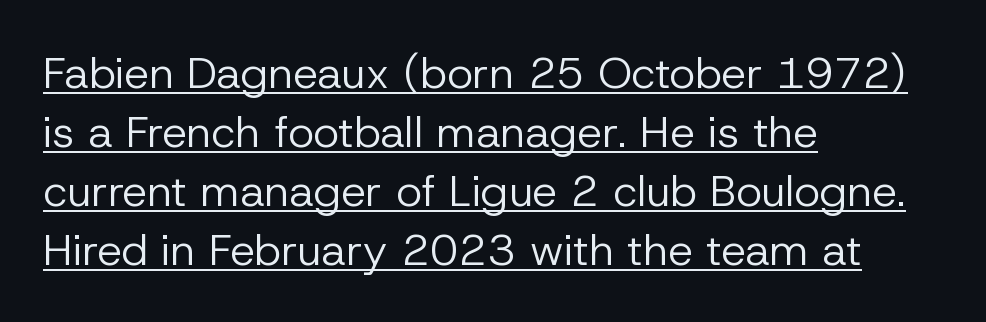
{"serif": "no", "italic": "no", "bold": "no", "weight": "regular", "width": "normal", "stroke_contrast": "low", "x_height": "medium", "monospaced": "no", "underline": "yes", "align": "left", "line_spacing": "normal", "line_spacing_ratio": 1.34, "letter_spacing": "normal", "letter_spacing_em": 0.0, "glyph_px": 44}
